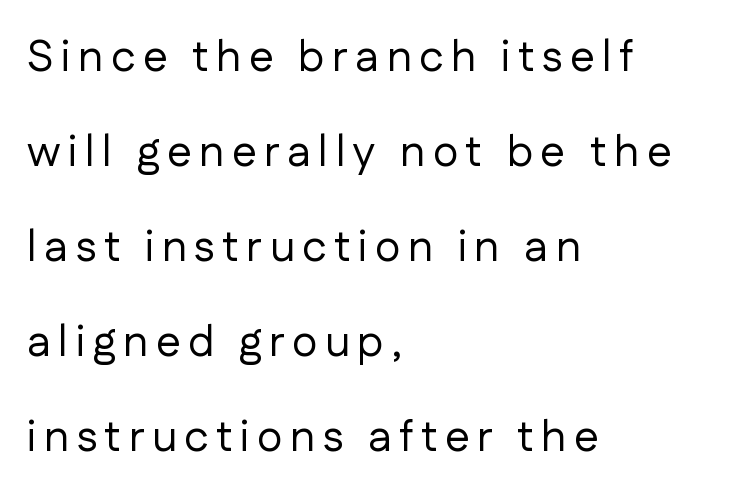
Q: Is the text bold? A: No.
Q: Is the text italic (slanted)? A: No, it is upright.
Q: Is the typeface a serif or a sans-serif typeface? A: Sans-serif.
Q: Is the text underlined? A: No.
Q: How is the paragraph aligned? A: Left-aligned.
Q: Is the spacing between lines tight, normal or loose? A: Loose.
Q: Width (condensed, normal, or wide)? A: Normal.
Q: Stroke contrast? A: Low.
Q: x-height? A: Medium.
Q: Monospaced? A: No.
